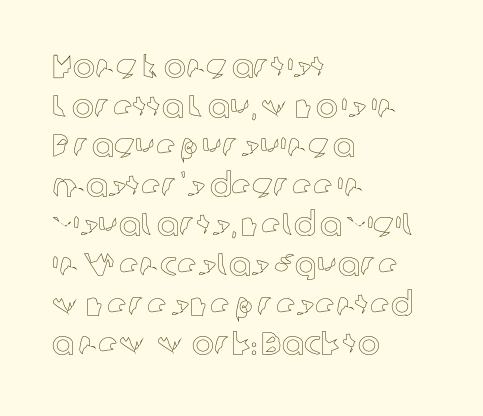
{"italic": "no", "width": "normal", "x_height": "medium", "monospaced": "no", "underline": "no", "align": "left", "line_spacing_ratio": 1.2, "letter_spacing": "normal", "letter_spacing_em": 0.0, "glyph_px": 33}
